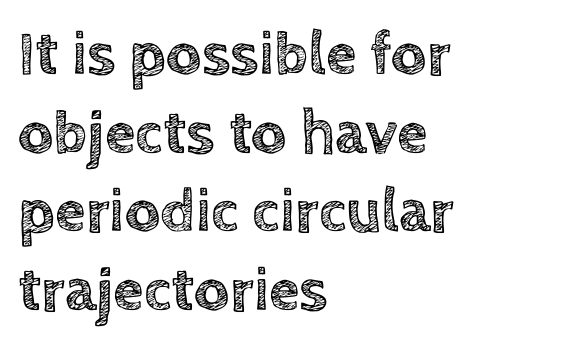
Q: Is the text italic (slanted)? A: No, it is upright.
Q: Is the text underlined? A: No.
Q: How is the paragraph aligned? A: Left-aligned.
Q: Is the spacing between letters normal or unusually wide? A: Normal.
Q: Is the spacing between lines tight, normal or loose? A: Normal.
Q: Width (condensed, normal, or wide)? A: Normal.
Q: x-height? A: Large.
Q: Monospaced? A: No.
